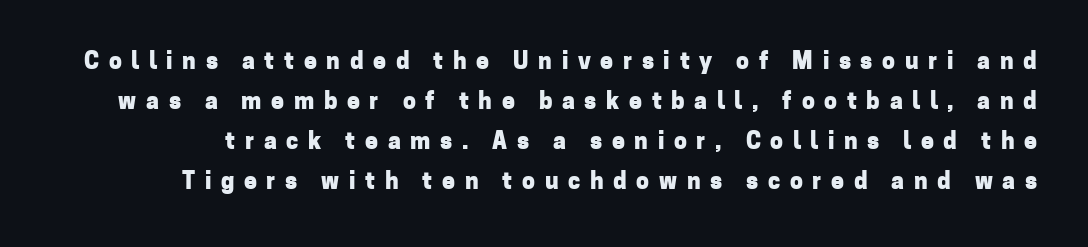
How are the letters spaced? Widely, with obvious added tracking. Posture: straight, roman, zero tilt. The sample has been set heavy, in full bold. The space directly below the letters is spotless.
